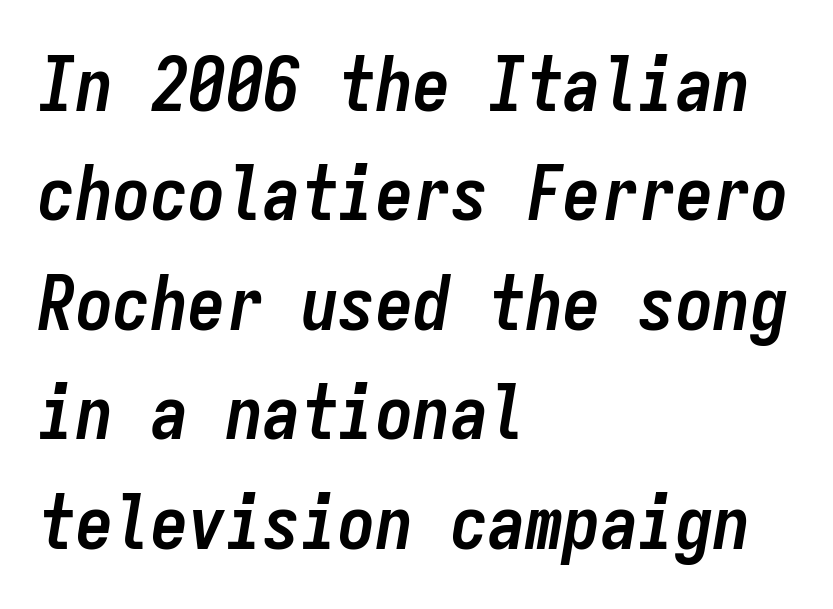
Is there much room between lines? A standard amount, neither cramped nor airy. Think of a typewriter: that constant character pitch is what you see here. The lines are quadded left. Look at the stroke-to-counter ratio: heavy, a bold. Notice how the stems are inclined rather than vertical — that's the hallmark of italics.
